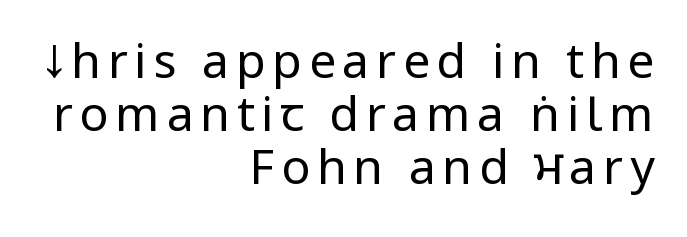
Tall strokes in this sample are plumb rather than angled. Note the varied advance widths — an 'i' is clearly narrower than an 'm'. This sample trades vertical openness for compactness between lines. Does the type have serifs? No, each stem ends abruptly. Does the copy run flush right? Yes — the right margin is perfectly even. The area under the type is left untouched.
